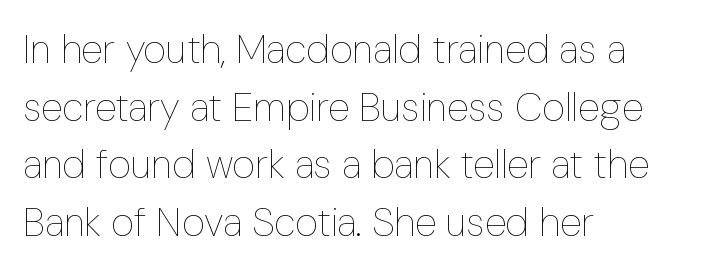
Q: Is the text bold? A: No.
Q: Is the text italic (slanted)? A: No, it is upright.
Q: Is the text underlined? A: No.
Q: How is the paragraph aligned? A: Left-aligned.
Q: Is the spacing between letters normal or unusually wide? A: Normal.
Q: Is the spacing between lines tight, normal or loose? A: Normal.
Q: Width (condensed, normal, or wide)? A: Condensed.
Q: Stroke contrast? A: Low.
Q: x-height? A: Medium.
Q: Monospaced? A: No.
